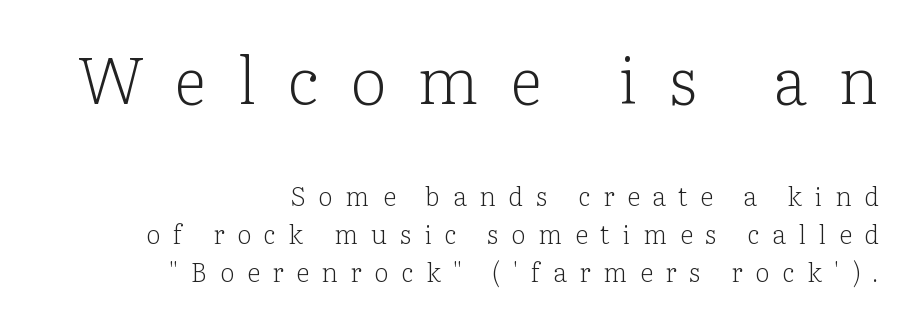
Q: Is the text bold? A: No.
Q: Is the text italic (slanted)? A: No, it is upright.
Q: Is the typeface a serif or a sans-serif typeface? A: Serif.
Q: Is the text underlined? A: No.
Q: How is the paragraph aligned? A: Right-aligned.
Q: Is the spacing between letters normal or unusually wide? A: Unusually wide.
Q: Is the spacing between lines tight, normal or loose? A: Normal.
Q: Which block of text is set in a larger size, the first (top) or the second (bottom)? A: The first (top) one.
Q: Width (condensed, normal, or wide)? A: Normal.
Q: Stroke contrast? A: Low.
Q: x-height? A: Medium.
Q: Monospaced? A: No.
